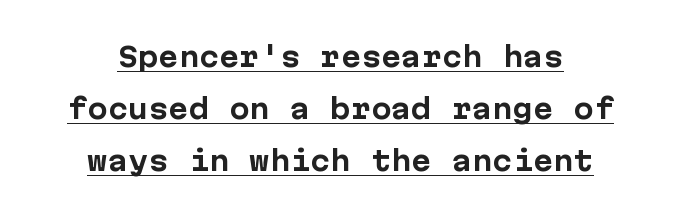
Observe the ordinary spacing: letters are neighbours, not strangers. Reading down the block, each line starts at a different indent, mirrored at its end. Designer's note — italics off, roman on. These characters rest on top of a visible drawn line. The line-height multiplier appears high, well above default.
